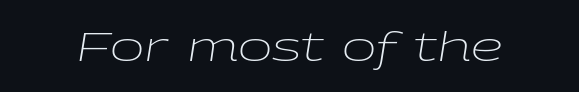
The image shows 41 px light, wide type, italic (leaning right); set normal letter spacing, not underlined; low stroke contrast and a medium x-height.
